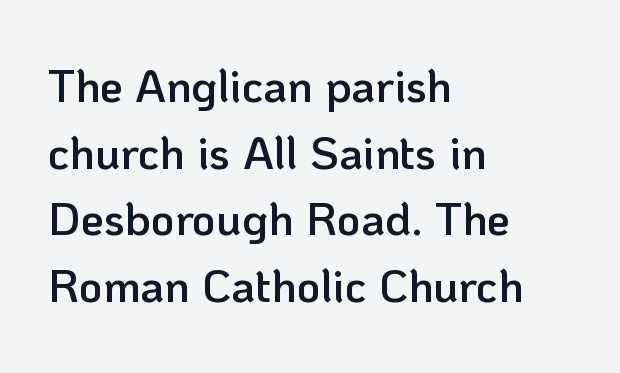
The image shows 46 px semibold sans-serif type, upright; set left-aligned, normal line spacing (1.45x), normal letter spacing, not underlined; low stroke contrast and a medium x-height.
